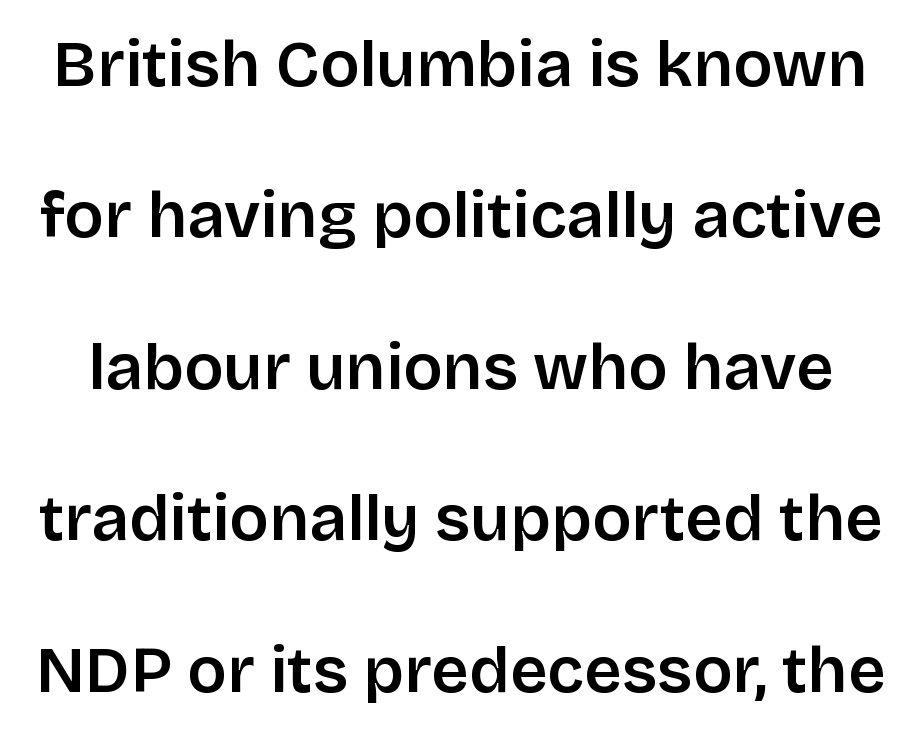
The image shows 65 px semibold sans-serif type, upright; set loose line spacing (2.33x), normal letter spacing, not underlined; low stroke contrast and a large x-height.
